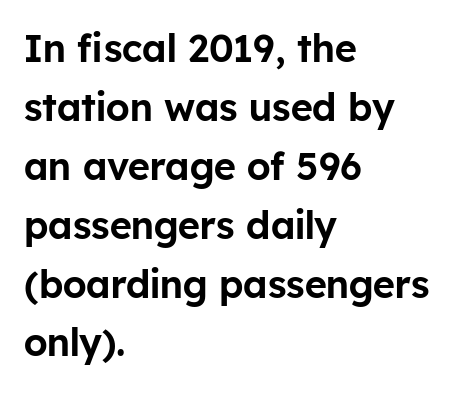
{"serif": "no", "italic": "no", "width": "normal", "stroke_contrast": "low", "x_height": "medium", "monospaced": "no", "underline": "no", "align": "left", "line_spacing": "normal", "line_spacing_ratio": 1.55, "letter_spacing": "normal", "letter_spacing_em": 0.0, "glyph_px": 38}
